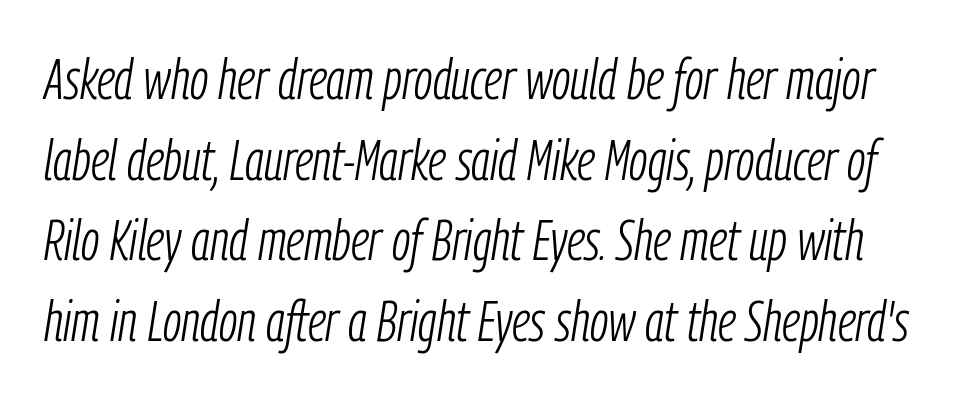
Is this a fixed-width face? No — the glyphs have proportional, varying widths. No extra ink here — the face is not bold. Notice how descenders clear the ascenders below comfortably — that's standard leading. Slant detected: the letters are inclined.
